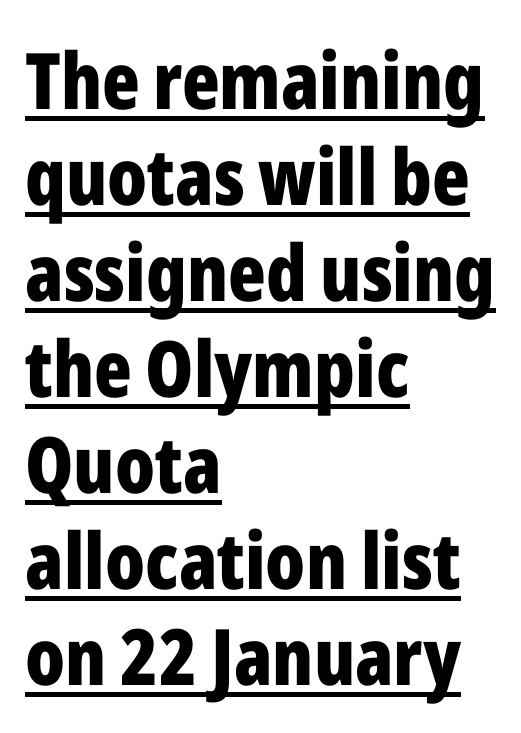
Casual observation: everything's shoved over to the left. Pretty heavy lettering here — definitely bold. You can tell it's not italic because the verticals are truly vertical. Stroke terminals: plain, sans-serif. Think of a printed novel: that variable character pitch is what you see here. What decoration does the sample have? An underline.
